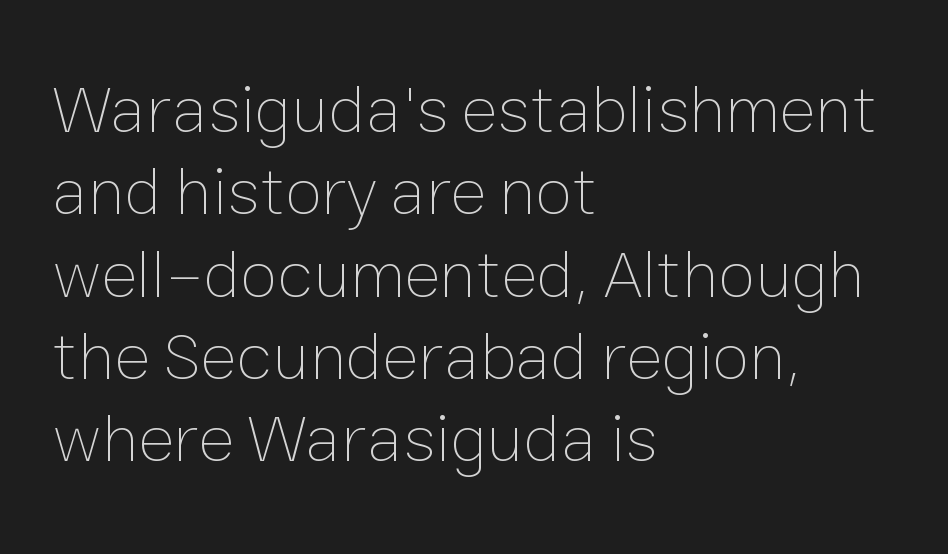
The image shows 68 px thin type, upright; set left-aligned, line spacing 1.21x, normal letter spacing, not underlined; low stroke contrast and a medium x-height.
